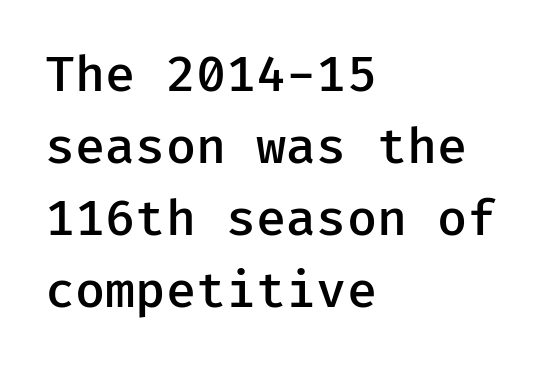
Is the letter spacing exaggerated? No — it looks like the ordinary default. Each line starts at the same left margin while the right side varies. These words are printed semibold, heavier than regular yet not bold. Rule under the text: the space is simply empty.
